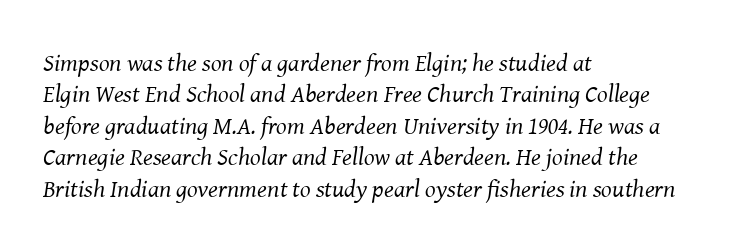
Q: Is the text bold? A: No.
Q: Is the text italic (slanted)? A: Yes, it leans right by about 8 degrees.
Q: Is the text underlined? A: No.
Q: How is the paragraph aligned? A: Left-aligned.
Q: Is the spacing between letters normal or unusually wide? A: Normal.
Q: Is the spacing between lines tight, normal or loose? A: Normal.
